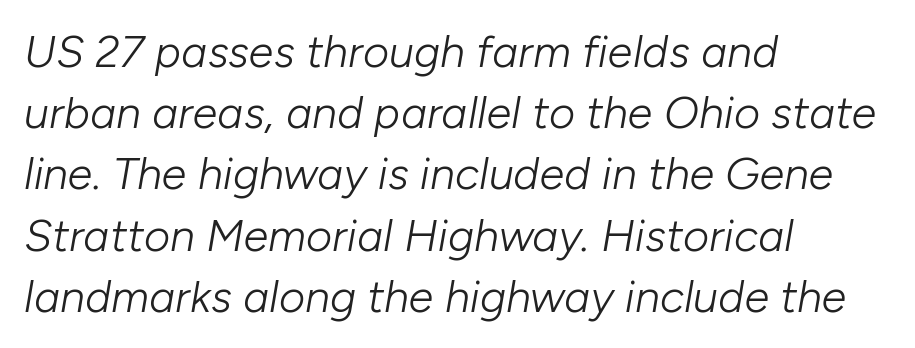
{"italic": "yes", "lean": "right", "slant_degrees": 10, "bold": "no", "weight": "light", "width": "normal", "stroke_contrast": "low", "x_height": "medium", "monospaced": "no", "underline": "no", "align": "left", "line_spacing": "normal", "line_spacing_ratio": 1.36, "letter_spacing": "normal", "letter_spacing_em": 0.0, "glyph_px": 45}
